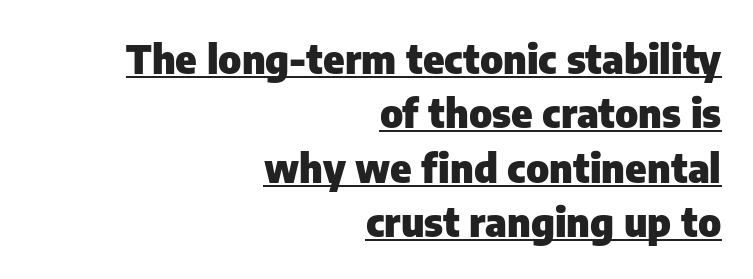
The image shows 40 px heavy sans-serif type, upright; set right-aligned, normal line spacing (1.36x), normal letter spacing, underlined; low stroke contrast and a medium x-height.
